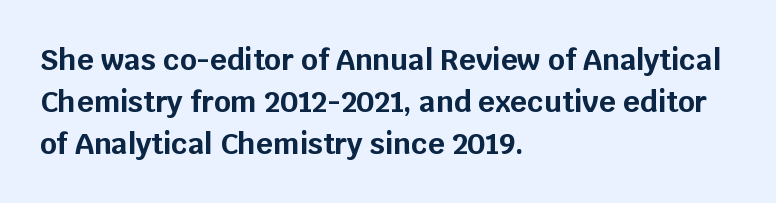
The image shows 29 px bold sans-serif type, upright; set left-aligned, normal line spacing (1.44x), normal letter spacing, not underlined; low stroke contrast and a large x-height.
